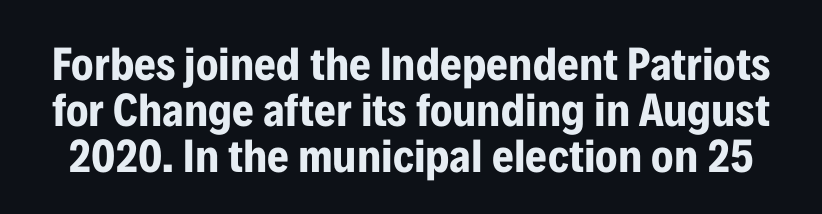
Spacing verdict: proportional, widths tailored to each character. Glyph-to-glyph distance matches everyday printed text. These lines were composed using upright roman letters. Check the space under the baseline: it is left empty. These lines are composed in type without serifs.
